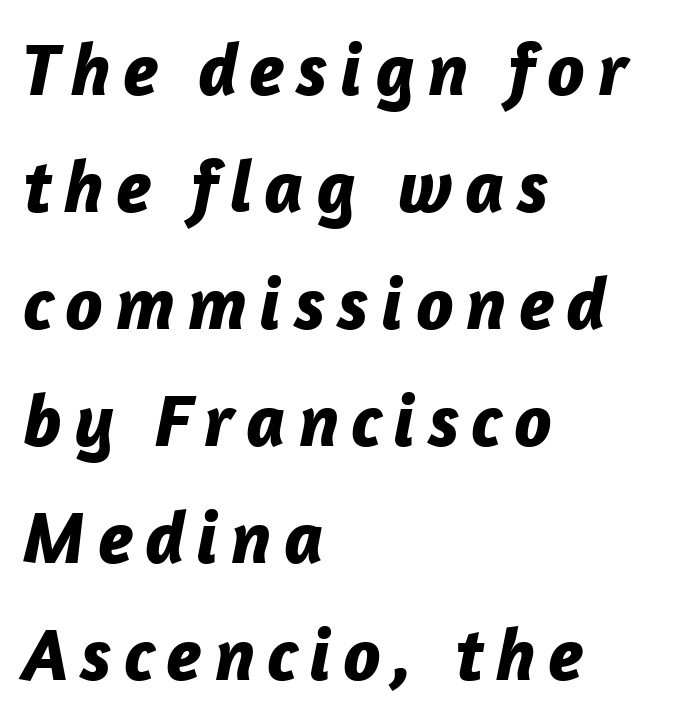
Emphasis by weight is at full strength: bold. A typesetter would call this proportional, since set widths differ per character. Casual observation: everything's shoved over to the left. The leading is moderate, giving the passage an even texture. Nobody drew a line under any word here.
